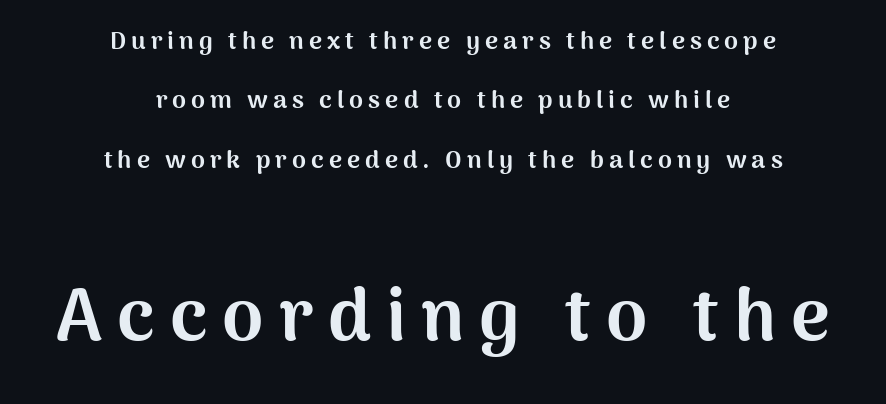
{"serif": "no", "italic": "no", "bold": "yes", "weight": "bold", "width": "normal", "stroke_contrast": "medium", "x_height": "medium", "monospaced": "no", "underline": "no", "align": "center", "line_spacing": "loose", "line_spacing_ratio": 2.38, "letter_spacing": "wide", "letter_spacing_em": 0.2, "larger_block": "second", "size_ratio": 2.96, "glyph_px": 74}
